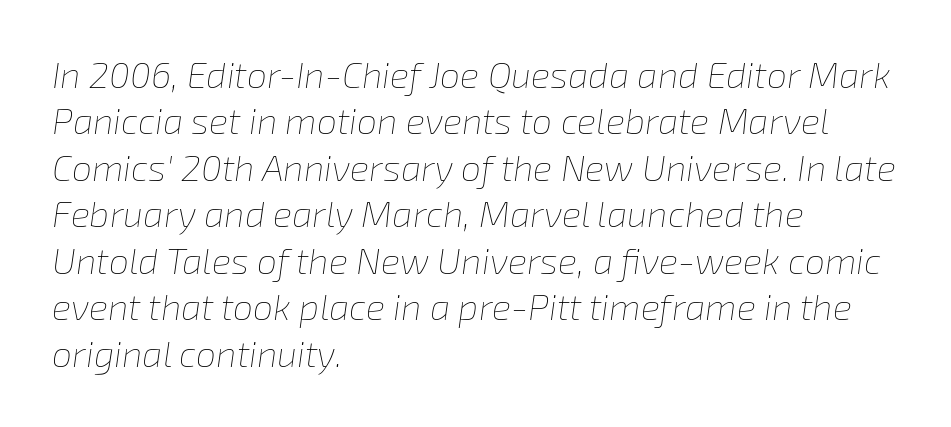
{"italic": "yes", "lean": "right", "slant_degrees": 8, "bold": "no", "weight": "thin", "width": "normal", "stroke_contrast": "low", "x_height": "medium", "monospaced": "no", "underline": "no", "align": "left", "line_spacing": "normal", "line_spacing_ratio": 1.29, "letter_spacing": "normal", "letter_spacing_em": 0.0, "glyph_px": 36}
